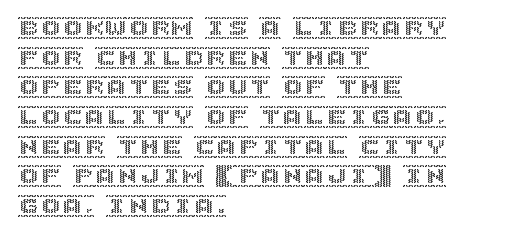
The passage shown stacks its lines at a standard gap. Look at the tracking — it's just the regular setting, nothing added. A typesetter would mark this as roman, not italic. Underlining? Definitely not there. One-word summary of the alignment: left.
